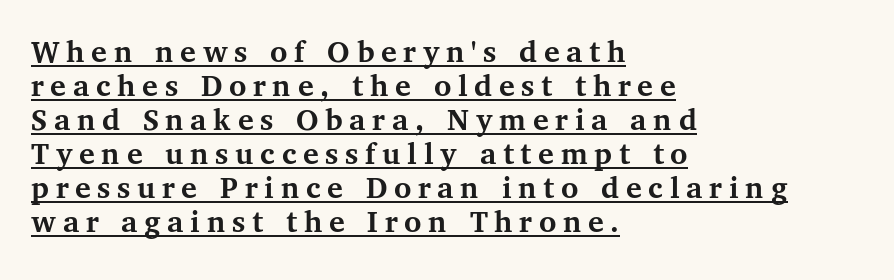
The image shows 33 px semibold serif type, upright; set left-aligned, tight line spacing (1.03x), unusually wide letter spacing (+0.2 em), underlined; medium stroke contrast and a medium x-height.
